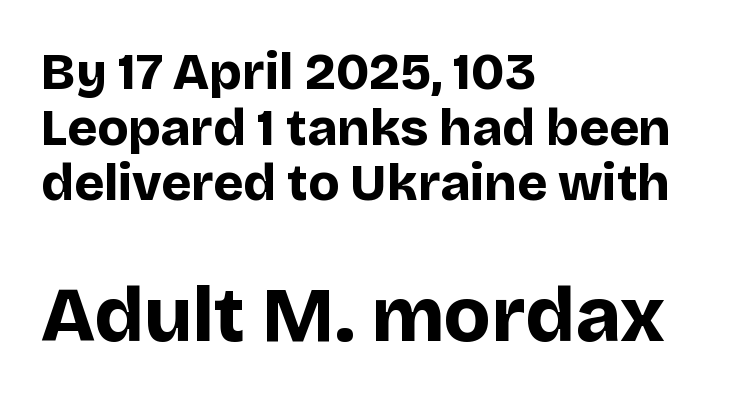
{"serif": "no", "italic": "no", "bold": "yes", "weight": "bold", "width": "normal", "stroke_contrast": "low", "x_height": "large", "monospaced": "no", "underline": "no", "align": "left", "line_spacing": "tight", "line_spacing_ratio": 1.09, "letter_spacing": "normal", "letter_spacing_em": 0.0, "larger_block": "second", "size_ratio": 1.51, "glyph_px": 77}
